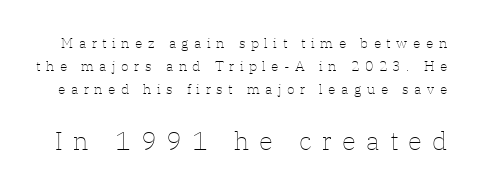
In terms of leading, this rendering sits right in the middle. Stem width sits at or under what a default text font uses. Unmarked baselines from the first word to the last. A roman cut, with each character standing at attention. You could only call the tracking loose — the letters float apart. Look at the glyph heights: the lower group is clearly the bigger setting.
